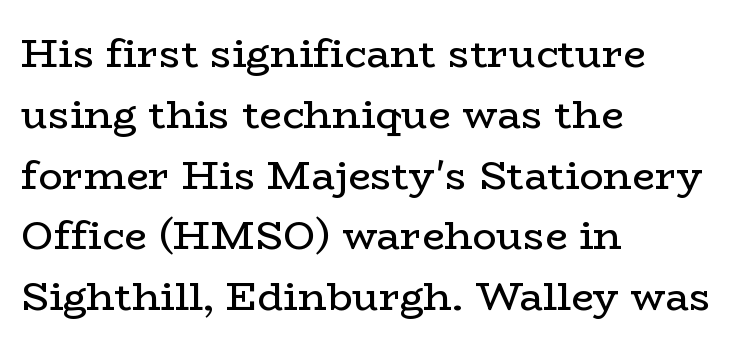
The image shows 40 px regular-weight, wide serif type, upright; set left-aligned, normal line spacing (1.52x), normal letter spacing, not underlined; low stroke contrast and a medium x-height.
